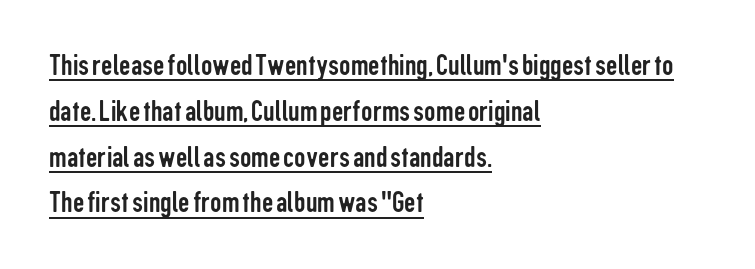
The image shows 32 px regular-weight, condensed sans-serif type, upright; set left-aligned, normal line spacing (1.43x), normal letter spacing, underlined; low stroke contrast and a medium x-height.
